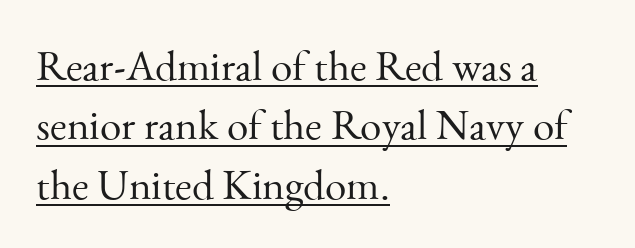
Q: Is the text bold? A: No.
Q: Is the text italic (slanted)? A: No, it is upright.
Q: Is the typeface a serif or a sans-serif typeface? A: Serif.
Q: Is the text underlined? A: Yes.
Q: How is the paragraph aligned? A: Left-aligned.
Q: Is the spacing between letters normal or unusually wide? A: Normal.
Q: Is the spacing between lines tight, normal or loose? A: Normal.
Q: Width (condensed, normal, or wide)? A: Normal.
Q: Stroke contrast? A: Medium.
Q: x-height? A: Small.
Q: Monospaced? A: No.
